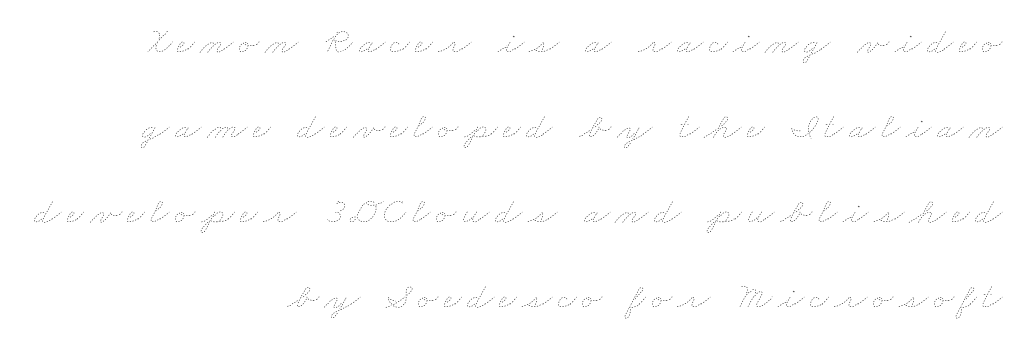
The zone under the glyphs is completely vacant. This block would shrink considerably if given ordinary leading; it's expanded now. Caption: multi-line text, flush right, ragged left. Stems and bowls with no extra thickness — not bold. Think of a printed novel: that variable character pitch is what you see here.
